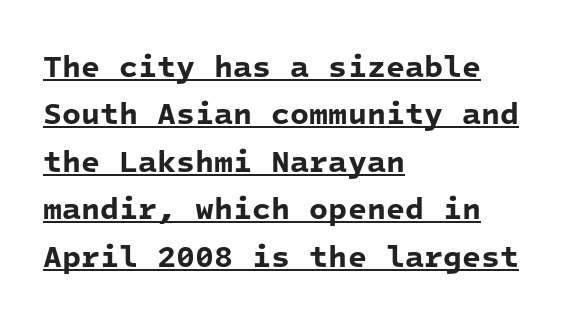
The image shows 31 px bold sans-serif type, monospaced; set left-aligned, normal line spacing (1.53x), normal letter spacing, underlined; low stroke contrast and a medium x-height.
